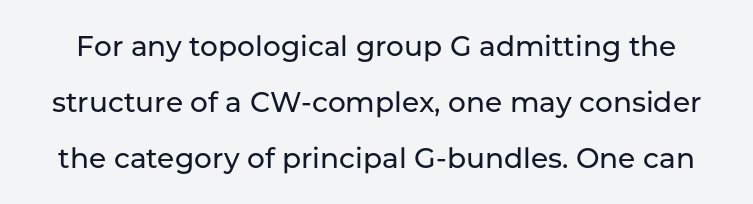
It's the straight-up-and-down kind of type. Is this a fixed-width face? No — the glyphs have proportional, varying widths. Standard letterfit; no display-style spreading of the glyphs. If you measured baseline to baseline, you'd find a long distance. Lines of text with bare space underneath.
